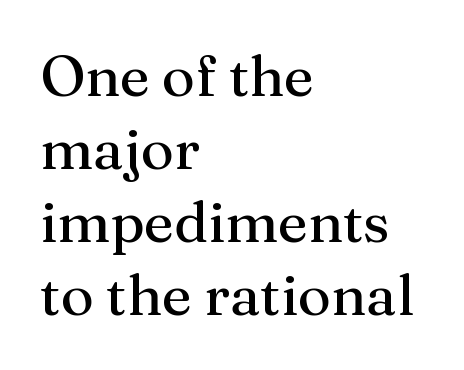
The image shows 57 px serif type, upright; set left-aligned, normal line spacing (1.28x), normal letter spacing, not underlined; medium stroke contrast and a medium x-height.
